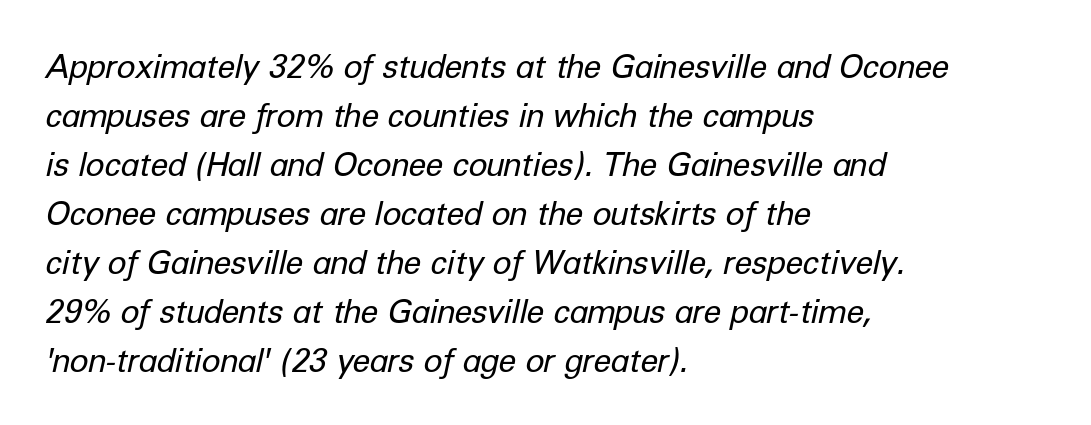
Q: Is the text bold? A: No.
Q: Is the text italic (slanted)? A: Yes, it leans right by about 12 degrees.
Q: Is the text underlined? A: No.
Q: How is the paragraph aligned? A: Left-aligned.
Q: Is the spacing between letters normal or unusually wide? A: Normal.
Q: Is the spacing between lines tight, normal or loose? A: Normal.
Q: Width (condensed, normal, or wide)? A: Normal.
Q: Stroke contrast? A: Low.
Q: x-height? A: Medium.
Q: Monospaced? A: No.
